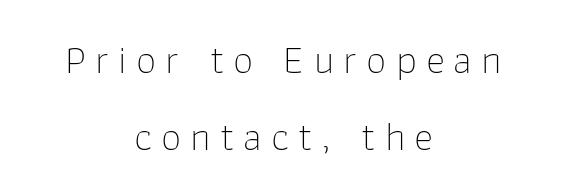
The image shows 41 px thin sans-serif type, upright; set centered, line spacing 1.88x, unusually wide letter spacing (+0.22 em), not underlined; low stroke contrast and a medium x-height.
